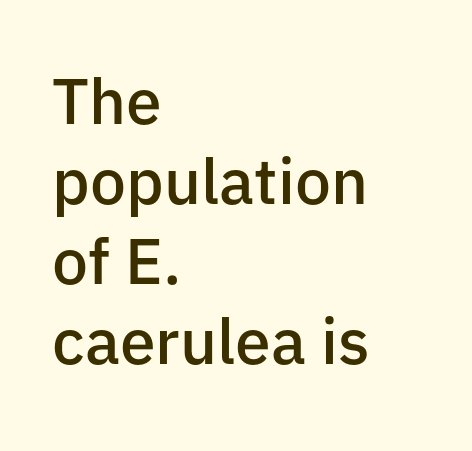
{"serif": "no", "italic": "no", "bold": "semi", "weight": "semibold", "width": "normal", "stroke_contrast": "low", "x_height": "medium", "monospaced": "no", "underline": "no", "align": "left", "line_spacing": "normal", "line_spacing_ratio": 1.25, "letter_spacing": "normal", "letter_spacing_em": 0.0, "glyph_px": 64}
